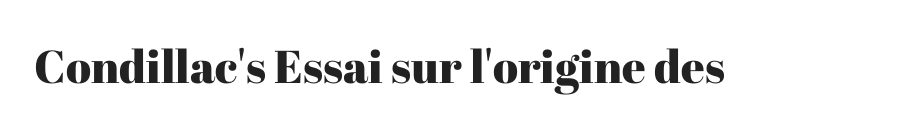
{"serif": "yes", "italic": "no", "width": "normal", "stroke_contrast": "high", "x_height": "medium", "monospaced": "no", "underline": "no", "letter_spacing": "normal", "letter_spacing_em": 0.0, "glyph_px": 46}
